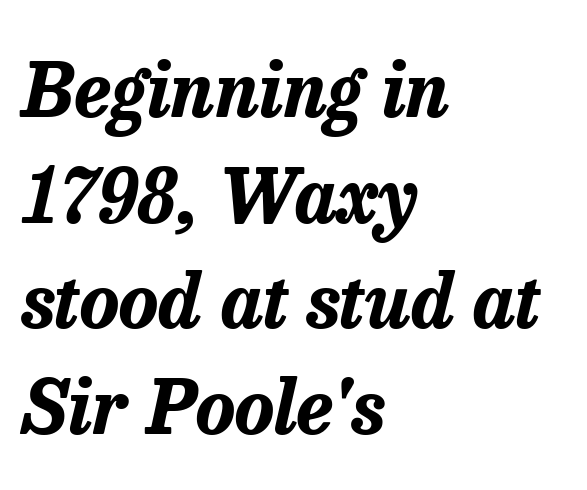
Slant detected: the letters are inclined. The face used here is proportionally spaced, like ordinary book or web type. Regarding leading, the lines here are spaced in the standard way. A classic flush-left, rag-right setting is used for this passage. Compared with an ordinary text face, these strokes are far heavier — a full bold.
